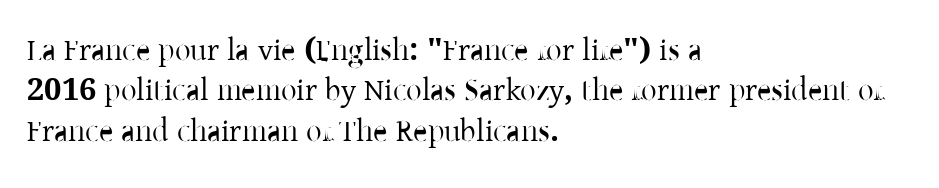
Q: Is the text italic (slanted)? A: No, it is upright.
Q: Is the typeface a serif or a sans-serif typeface? A: Serif.
Q: Is the text underlined? A: No.
Q: How is the paragraph aligned? A: Left-aligned.
Q: Is the spacing between letters normal or unusually wide? A: Normal.
Q: Is the spacing between lines tight, normal or loose? A: Normal.
Q: Width (condensed, normal, or wide)? A: Normal.
Q: Stroke contrast? A: Low.
Q: x-height? A: Medium.
Q: Monospaced? A: No.
